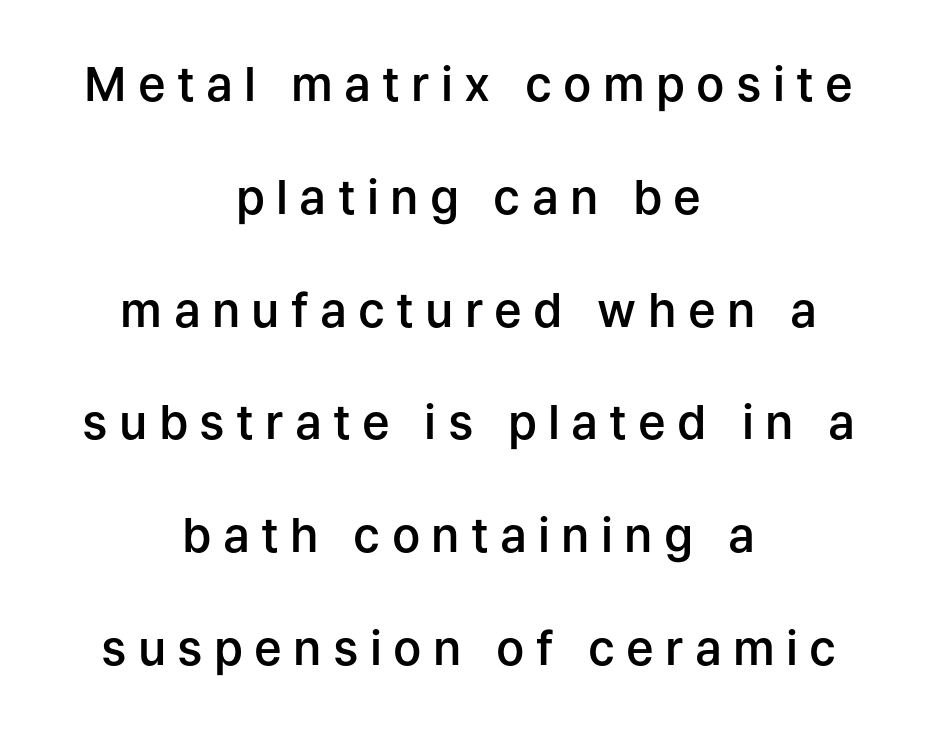
{"serif": "no", "italic": "no", "bold": "semi", "weight": "semibold", "width": "normal", "stroke_contrast": "low", "x_height": "medium", "monospaced": "no", "underline": "no", "align": "center", "line_spacing": "loose", "line_spacing_ratio": 2.4, "letter_spacing": "wide", "letter_spacing_em": 0.24, "glyph_px": 47}
